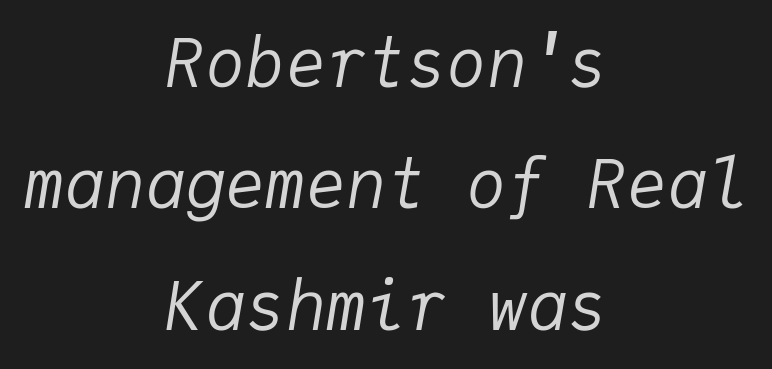
Q: Is the text bold? A: No.
Q: Is the text italic (slanted)? A: Yes, it leans right by about 9 degrees.
Q: Is the text underlined? A: No.
Q: How is the paragraph aligned? A: Centered.
Q: Is the spacing between letters normal or unusually wide? A: Normal.
Q: Width (condensed, normal, or wide)? A: Normal.
Q: Stroke contrast? A: Low.
Q: x-height? A: Medium.
Q: Monospaced? A: Yes.
